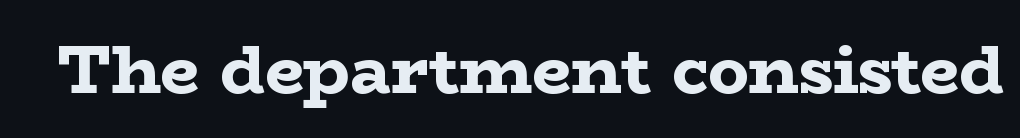
The image shows 68 px bold, wide serif type, upright; set normal letter spacing, not underlined; low stroke contrast and a medium x-height.
